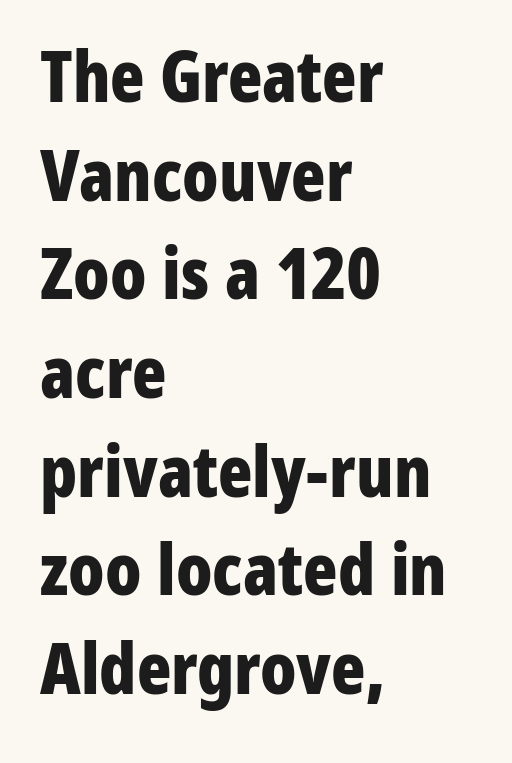
Q: Is the text bold? A: Yes.
Q: Is the text italic (slanted)? A: No, it is upright.
Q: Is the typeface a serif or a sans-serif typeface? A: Sans-serif.
Q: Is the text underlined? A: No.
Q: How is the paragraph aligned? A: Left-aligned.
Q: Is the spacing between letters normal or unusually wide? A: Normal.
Q: Is the spacing between lines tight, normal or loose? A: Normal.
Q: Width (condensed, normal, or wide)? A: Condensed.
Q: Stroke contrast? A: Low.
Q: x-height? A: Medium.
Q: Monospaced? A: No.
